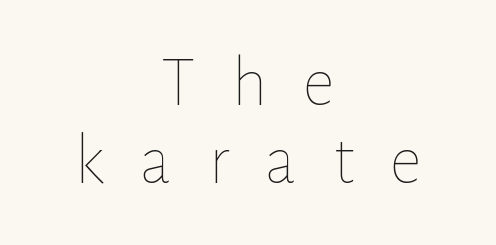
{"italic": "no", "bold": "no", "weight": "thin", "width": "normal", "stroke_contrast": "low", "x_height": "medium", "monospaced": "no", "underline": "no", "align": "center", "line_spacing": "tight", "line_spacing_ratio": 1.08, "letter_spacing": "wide", "letter_spacing_em": 0.5, "glyph_px": 72}
